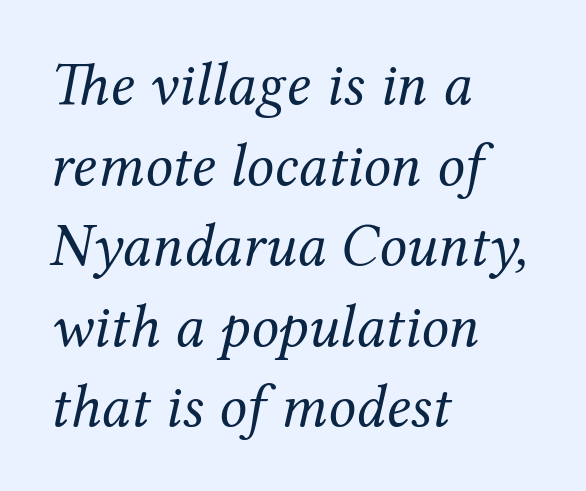
The leading is moderate, giving the passage an even texture. Is this a fixed-width face? No — the glyphs have proportional, varying widths. Serif or sans? Serif — the stroke terminals have little feet. Any mark beneath the type? The region is blank. The typography opts for an oblique posture over an upright one. Tracking here is standard; glyphs follow each other at the usual distance.
